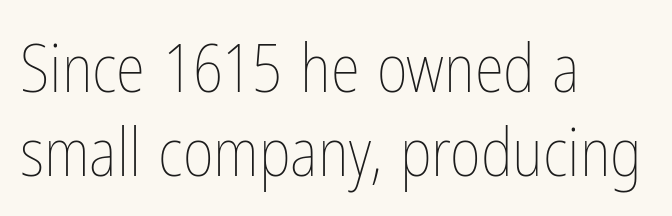
{"italic": "no", "bold": "no", "weight": "thin", "width": "condensed", "stroke_contrast": "low", "x_height": "medium", "monospaced": "no", "underline": "no", "align": "left", "line_spacing": "normal", "line_spacing_ratio": 1.25, "letter_spacing": "normal", "letter_spacing_em": 0.0, "glyph_px": 67}
